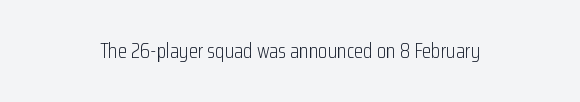
The image shows 21 px text type, upright; set centered, normal letter spacing, not underlined.
